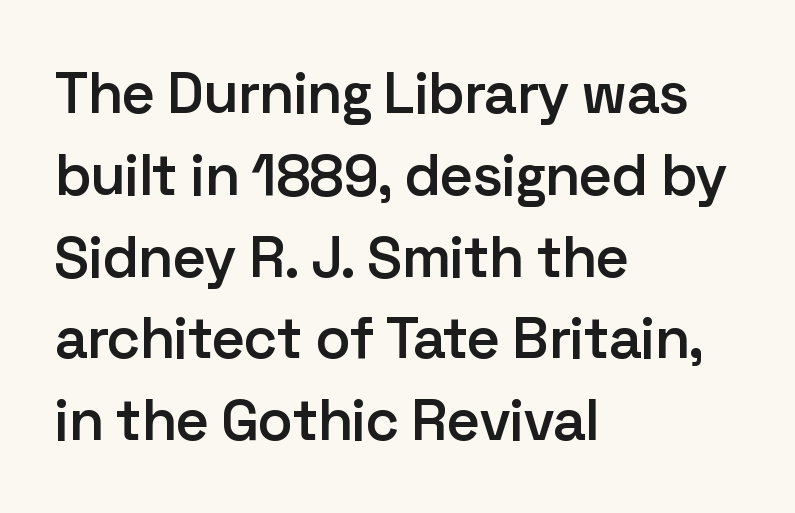
Italic? Not at all — the glyphs are vertical. Serifs: no, the terminals of the letterforms are clean. Line beginnings align vertically; line endings do not. Only glyphs here, with clear space below each row. Line spacing here is normal. The rendering uses natural spacing where letterforms have individual widths.
